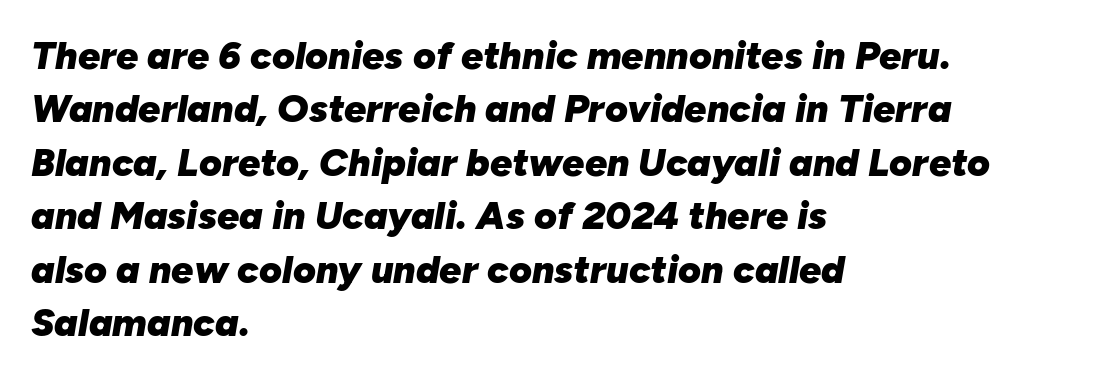
The face used here is proportionally spaced, like ordinary book or web type. Reading down the block, your eye returns to a fixed left position each line. Summary of vertical rhythm: regular, with standard interline spacing. Words appear dense and cohesive because spacing is normal. Heavy, bold letterforms. The zone under the glyphs is completely vacant.
